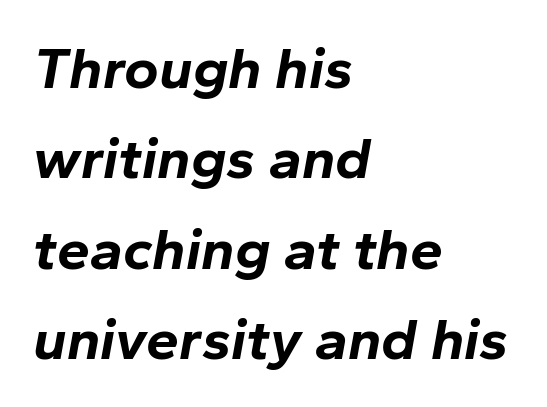
Reading down the block, your eye returns to a fixed left position each line. Does the leading feel generous? No, just average. Stroke thickness is high; the sample reads as a true bold. The face used here has a pronounced slope to its letters. Think of a printed novel: that variable character pitch is what you see here. Short note: letters normally spaced.
